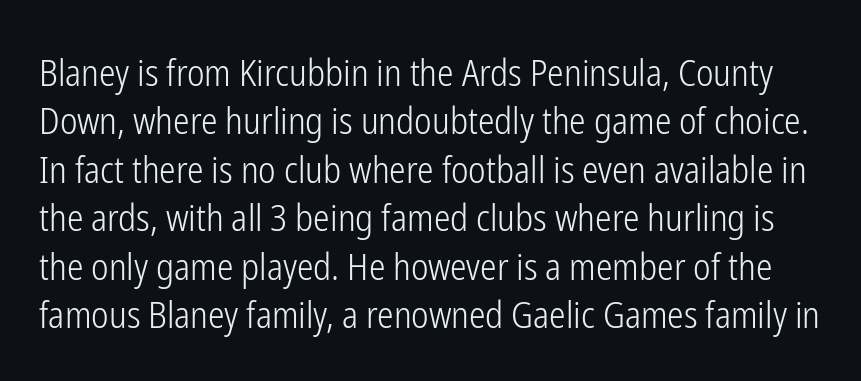
Observe the ordinary spacing: letters are neighbours, not strangers. No extra ink here — the face is not bold. Any mark beneath the type? The region is blank. The axis of the letterforms is exactly vertical. Evenly set lines give the paragraph a standard silhouette.
